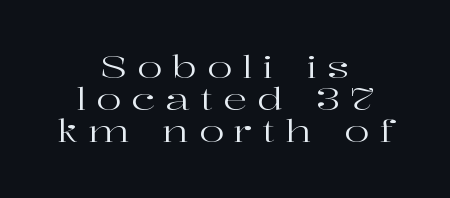
{"serif": "yes", "italic": "no", "bold": "no", "weight": "regular", "width": "wide", "stroke_contrast": "high", "x_height": "medium", "monospaced": "no", "underline": "no", "align": "center", "line_spacing": "tight", "line_spacing_ratio": 1.07, "letter_spacing": "wide", "letter_spacing_em": 0.33, "glyph_px": 30}
